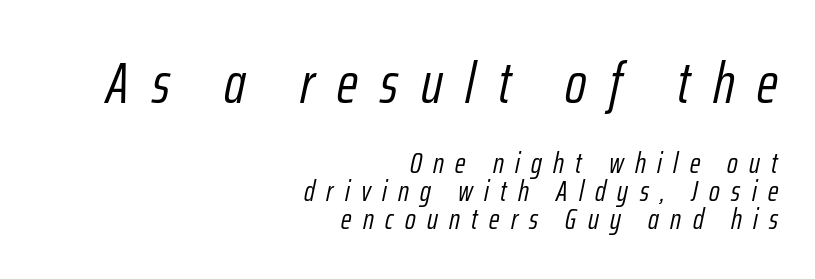
The ragged edge is on the left, which tells us the setting is flush right. Here the first block reads like a headline and the second like body copy. You could barely slide anything between these rows. Descender tails drop into unmarked territory. Think of a printed novel: that variable character pitch is what you see here.
